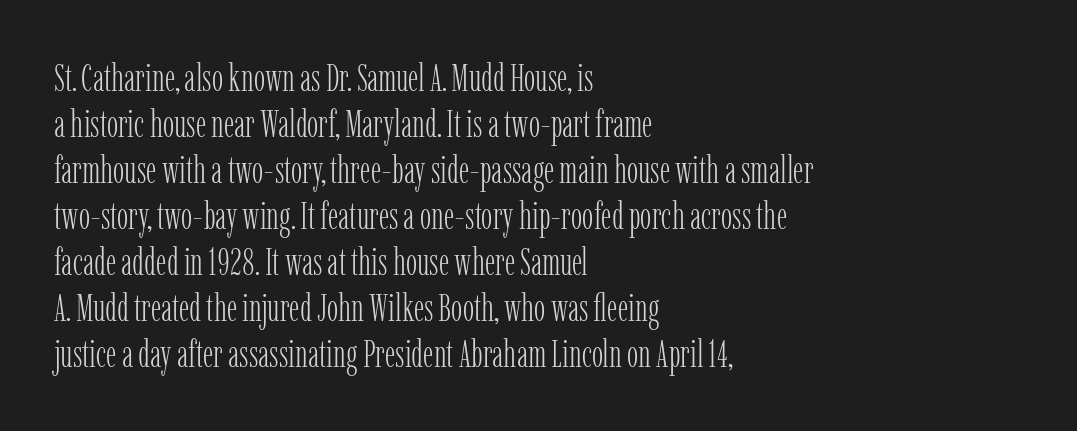
The compositor pushed each line to the left boundary. What stands out about the letter spacing? Nothing — it is the standard amount. Here the designer chose a conventional face with non-uniform glyph widths. No letter is thick-stroked: the sample isn't bold. Underlining? Definitely not there. Quick note: not italic, upright.
